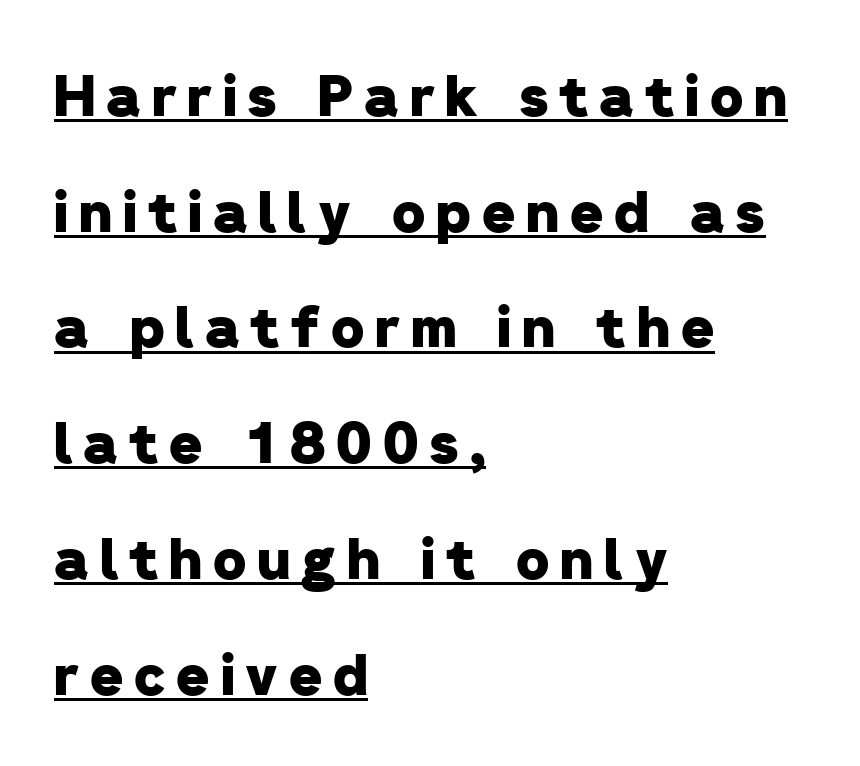
{"serif": "no", "bold": "yes", "weight": "heavy", "width": "normal", "stroke_contrast": "low", "x_height": "medium", "monospaced": "no", "underline": "yes", "align": "left", "line_spacing": "loose", "line_spacing_ratio": 2.03, "glyph_px": 57}
